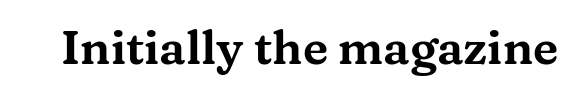
Typographically, this falls in the serif category. Default kerning and tracking; the words read as compact shapes. Notice how the stems are strictly vertical — no italics here. The gap between lines stays unmarked. Each letter keeps its own natural width here, so spacing adapts to shape.
